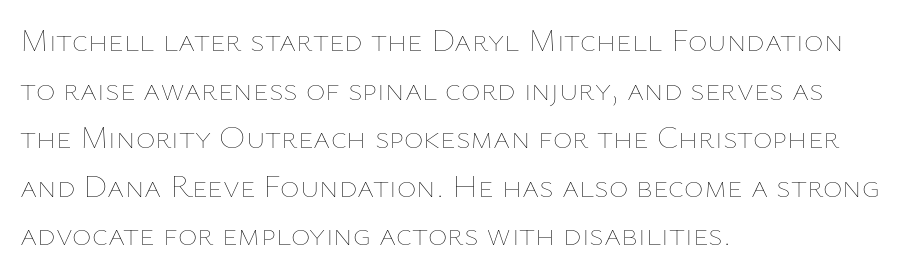
Q: Is the text bold? A: No.
Q: Is the text italic (slanted)? A: No, it is upright.
Q: Is the text underlined? A: No.
Q: How is the paragraph aligned? A: Left-aligned.
Q: Is the spacing between letters normal or unusually wide? A: Normal.
Q: Is the spacing between lines tight, normal or loose? A: Normal.
Q: Width (condensed, normal, or wide)? A: Normal.
Q: Stroke contrast? A: Low.
Q: x-height? A: Medium.
Q: Monospaced? A: No.
